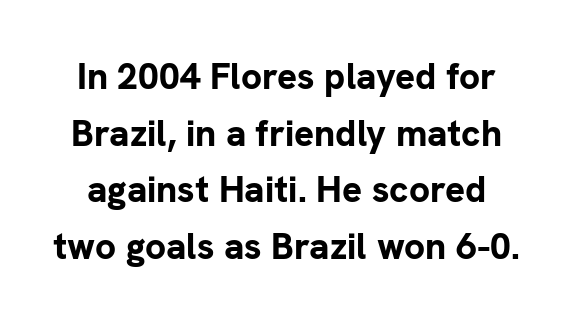
{"serif": "no", "italic": "no", "bold": "yes", "weight": "bold", "width": "normal", "stroke_contrast": "low", "x_height": "medium", "monospaced": "no", "underline": "no", "line_spacing": "normal", "line_spacing_ratio": 1.53, "letter_spacing": "normal", "letter_spacing_em": 0.0, "glyph_px": 37}
